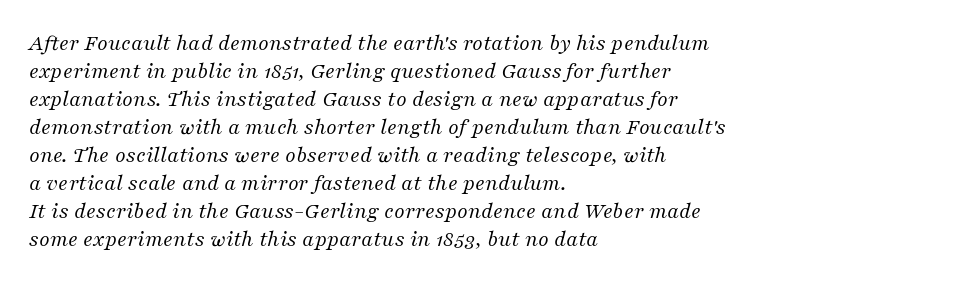
Q: Is the text bold? A: No.
Q: Is the text italic (slanted)? A: Yes, it leans right by about 16 degrees.
Q: Is the text underlined? A: No.
Q: How is the paragraph aligned? A: Left-aligned.
Q: Is the spacing between letters normal or unusually wide? A: Normal.
